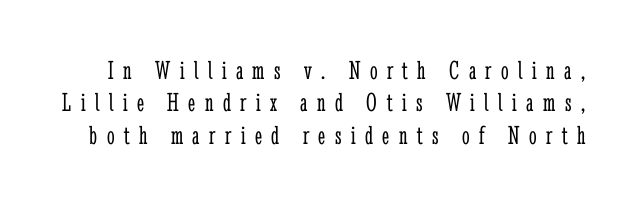
{"italic": "no", "bold": "no", "underline": "no", "line_spacing_ratio": 1.2, "letter_spacing": "wide", "letter_spacing_em": 0.35, "glyph_px": 27}
